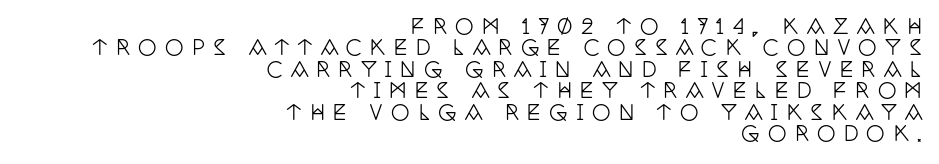
The image shows 21 px text type, upright; set right-aligned, tight line spacing (1.02x), unusually wide letter spacing (+0.37 em), not underlined.
